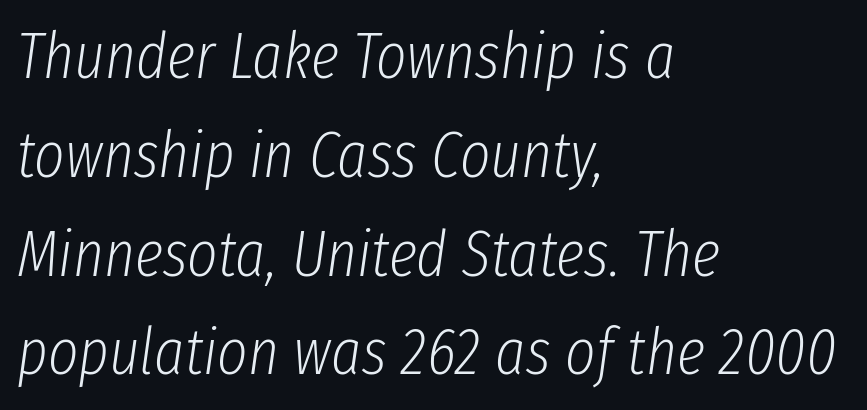
The image shows 65 px light, condensed type, italic (leaning right); set left-aligned, normal line spacing (1.52x), normal letter spacing, not underlined; low stroke contrast and a medium x-height.
